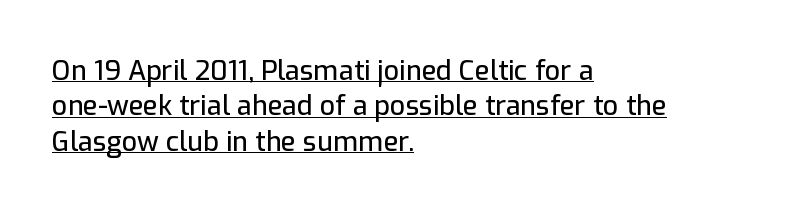
{"italic": "no", "underline": "yes", "align": "left", "line_spacing": "normal", "line_spacing_ratio": 1.31, "letter_spacing": "normal", "letter_spacing_em": 0.0, "glyph_px": 27}
